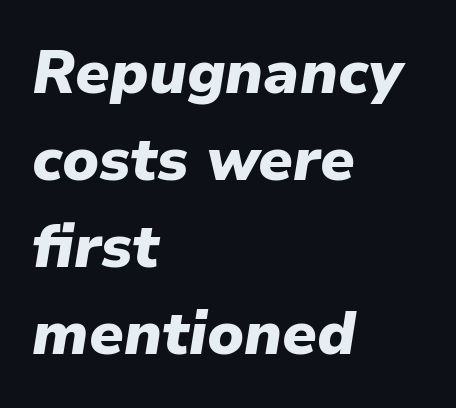
Q: Is the text bold? A: Yes.
Q: Is the text italic (slanted)? A: Yes, it leans right by about 9 degrees.
Q: Is the text underlined? A: No.
Q: How is the paragraph aligned? A: Left-aligned.
Q: Is the spacing between letters normal or unusually wide? A: Normal.
Q: Is the spacing between lines tight, normal or loose? A: Normal.
Q: Width (condensed, normal, or wide)? A: Normal.
Q: Stroke contrast? A: Low.
Q: x-height? A: Medium.
Q: Monospaced? A: No.
